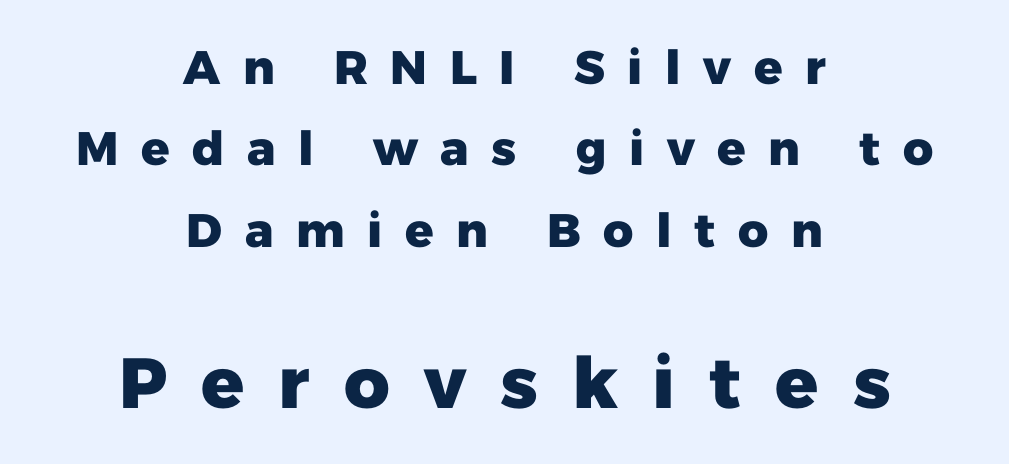
These two chunks differ in scale, with the bottom chunk taking the larger measure. These lines carry a lot of weight — the face is fully bold. A typesetter would label this face a sans. Each line is balanced around a shared central axis. Someone cranked the tracking dial way up on this one.
